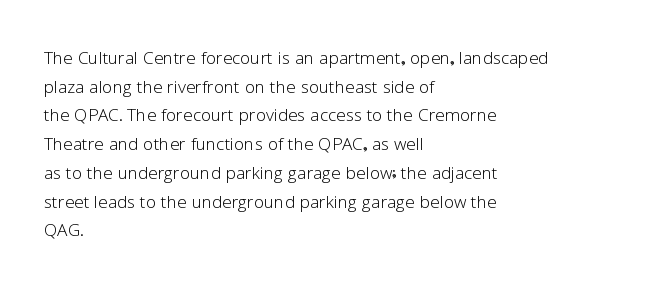
The lines sit at an ordinary, default distance from one another. The text block is weighted toward the left margin, trailing off unevenly rightward. Tracking value appears to be zero — textbook default spacing. Has an underline been added? It has not. Stroke mass is kept to a normal reading level or below.
